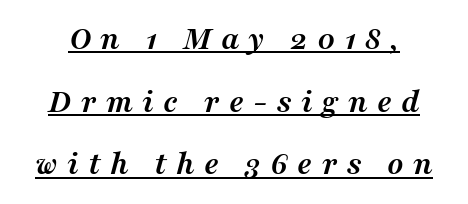
Old-style or modern, the face here clearly has serifs. In designer terms, the underline attribute is active on this setting. The rendering uses natural spacing where letterforms have individual widths. Summary of weight: heavy, a full bold. This sample uses an oblique cut, with every glyph tilted off the vertical. Short note: letters widely spaced.
